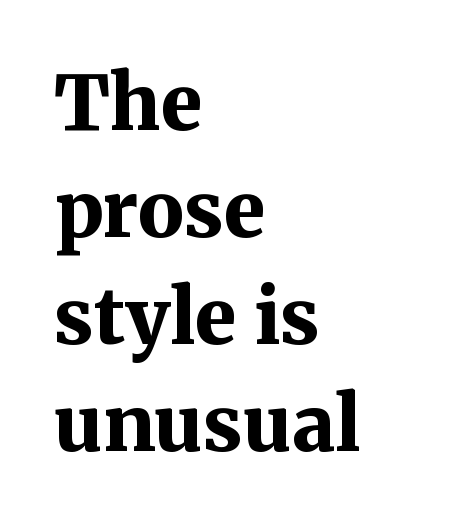
The image shows 77 px bold serif type, upright; set left-aligned, normal line spacing (1.39x), normal letter spacing, not underlined; medium stroke contrast and a medium x-height.
